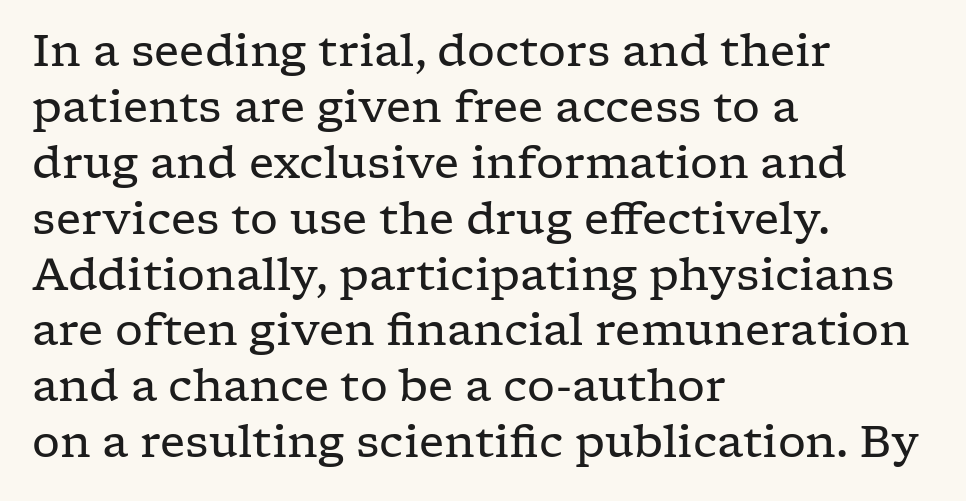
Q: Is the text bold? A: No.
Q: Is the text italic (slanted)? A: No, it is upright.
Q: Is the typeface a serif or a sans-serif typeface? A: Serif.
Q: Is the text underlined? A: No.
Q: How is the paragraph aligned? A: Left-aligned.
Q: Is the spacing between letters normal or unusually wide? A: Normal.
Q: Is the spacing between lines tight, normal or loose? A: Normal.
Q: Width (condensed, normal, or wide)? A: Wide.
Q: Stroke contrast? A: Low.
Q: x-height? A: Medium.
Q: Monospaced? A: No.
